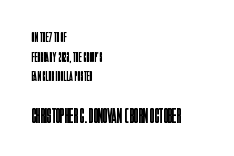
Quick note: underline off. The typography opts for an upright posture over an oblique one. Summary of vertical rhythm: regular, with standard interline spacing. The paragraph shown leans on its left margin. The font sits on the lighter half of the weight spectrum, regular included.
